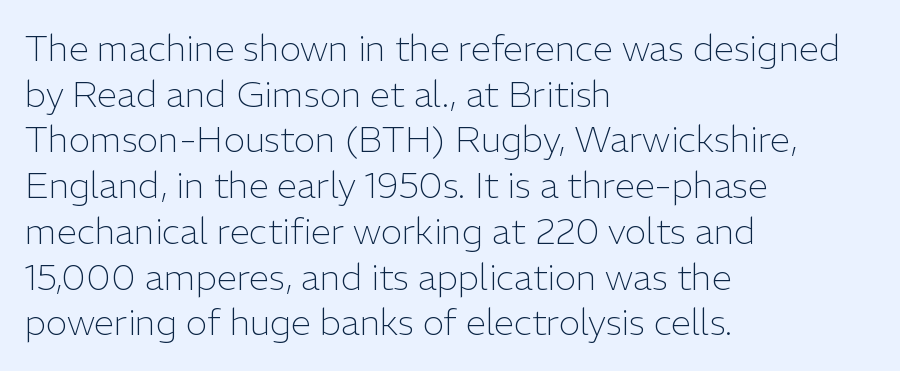
The image shows 36 px light sans-serif type, upright; set left-aligned, normal line spacing (1.27x), normal letter spacing, not underlined; low stroke contrast and a medium x-height.
